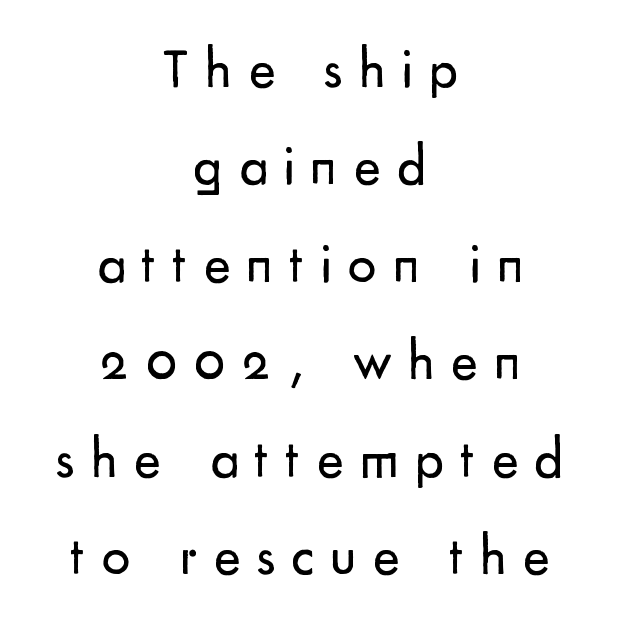
Q: Is the text bold? A: No.
Q: Is the text italic (slanted)? A: No, it is upright.
Q: Is the typeface a serif or a sans-serif typeface? A: Sans-serif.
Q: Is the text underlined? A: No.
Q: How is the paragraph aligned? A: Centered.
Q: Is the spacing between letters normal or unusually wide? A: Unusually wide.
Q: Width (condensed, normal, or wide)? A: Normal.
Q: Stroke contrast? A: Low.
Q: x-height? A: Small.
Q: Monospaced? A: No.
